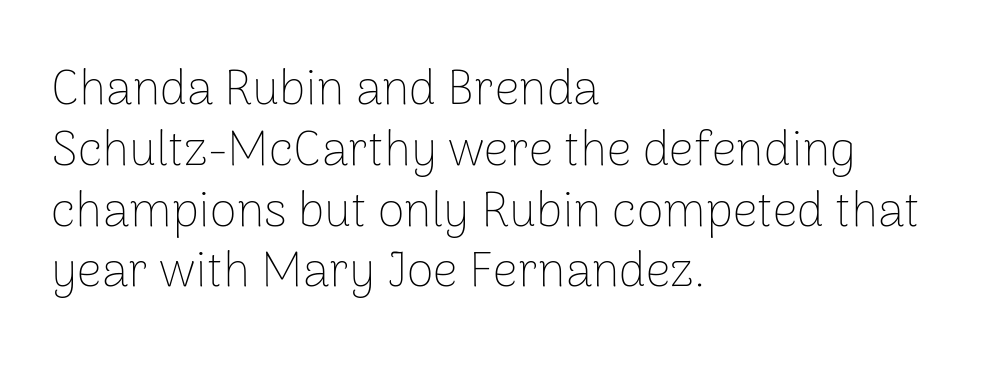
The image shows 49 px thin sans-serif type, upright; set left-aligned, line spacing 1.24x, normal letter spacing, not underlined; low stroke contrast and a medium x-height.
